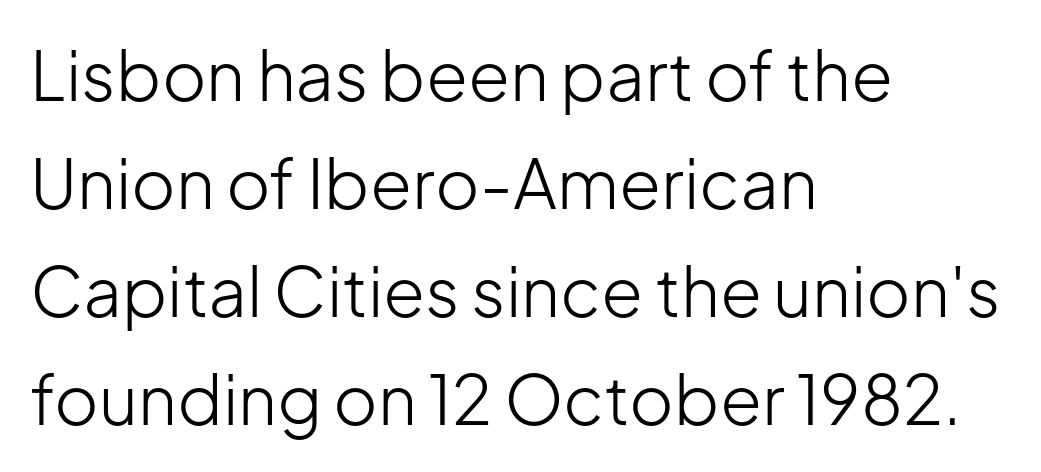
Q: Is the text bold? A: No.
Q: Is the text italic (slanted)? A: No, it is upright.
Q: Is the typeface a serif or a sans-serif typeface? A: Sans-serif.
Q: Is the text underlined? A: No.
Q: How is the paragraph aligned? A: Left-aligned.
Q: Is the spacing between letters normal or unusually wide? A: Normal.
Q: Is the spacing between lines tight, normal or loose? A: Normal.
Q: Width (condensed, normal, or wide)? A: Normal.
Q: Stroke contrast? A: Low.
Q: x-height? A: Medium.
Q: Monospaced? A: No.
